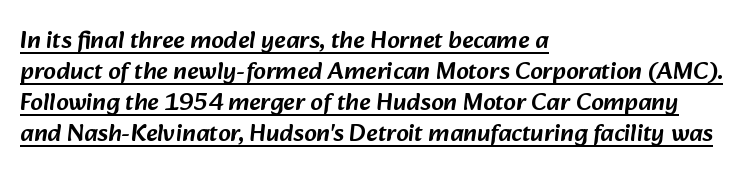
The image shows 25 px text type; set left-aligned, line spacing 1.24x, normal letter spacing, underlined.
